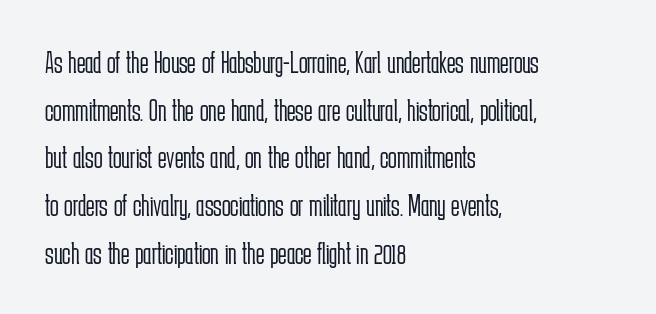
{"serif": "no", "italic": "no", "bold": "no", "weight": "light", "width": "condensed", "stroke_contrast": "low", "x_height": "medium", "monospaced": "no", "underline": "no", "align": "left", "line_spacing": "normal", "line_spacing_ratio": 1.49, "letter_spacing": "normal", "letter_spacing_em": 0.0, "glyph_px": 32}
